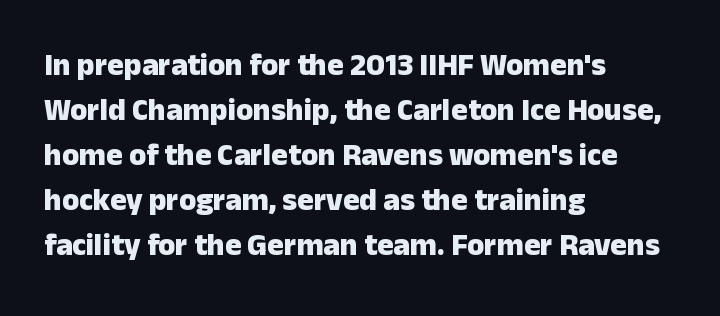
Q: Is the text bold? A: Yes.
Q: Is the text italic (slanted)? A: No, it is upright.
Q: Is the typeface a serif or a sans-serif typeface? A: Sans-serif.
Q: Is the text underlined? A: No.
Q: How is the paragraph aligned? A: Left-aligned.
Q: Is the spacing between letters normal or unusually wide? A: Normal.
Q: Is the spacing between lines tight, normal or loose? A: Normal.
Q: Width (condensed, normal, or wide)? A: Normal.
Q: Stroke contrast? A: Low.
Q: x-height? A: Medium.
Q: Monospaced? A: No.
